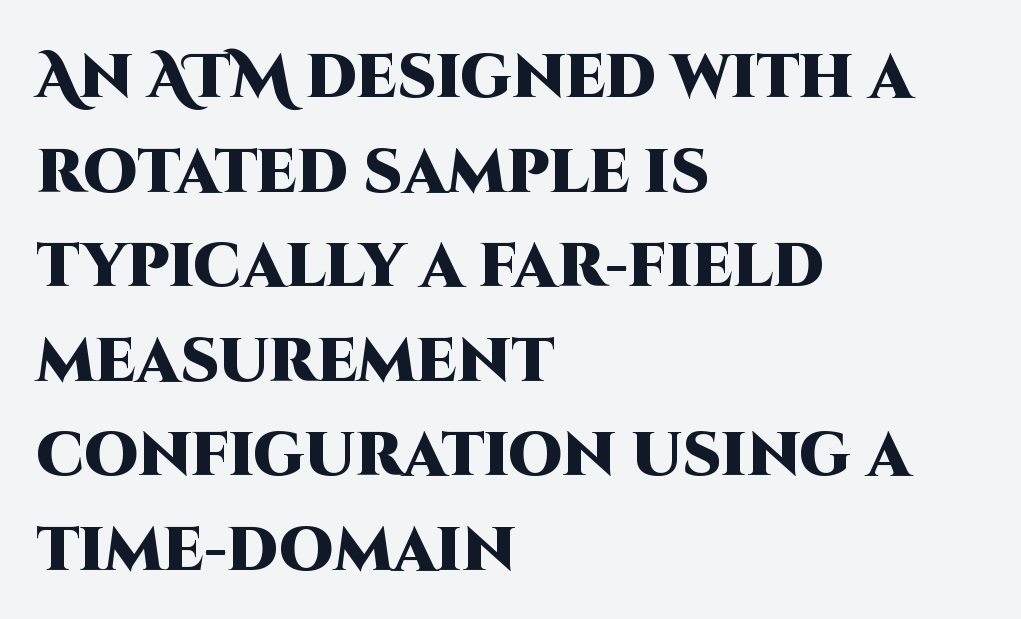
Q: Is the text bold? A: Yes.
Q: Is the text italic (slanted)? A: No, it is upright.
Q: Is the typeface a serif or a sans-serif typeface? A: Sans-serif.
Q: Is the text underlined? A: No.
Q: How is the paragraph aligned? A: Left-aligned.
Q: Is the spacing between letters normal or unusually wide? A: Normal.
Q: Is the spacing between lines tight, normal or loose? A: Normal.
Q: Width (condensed, normal, or wide)? A: Normal.
Q: Stroke contrast? A: High.
Q: x-height? A: Large.
Q: Monospaced? A: No.
